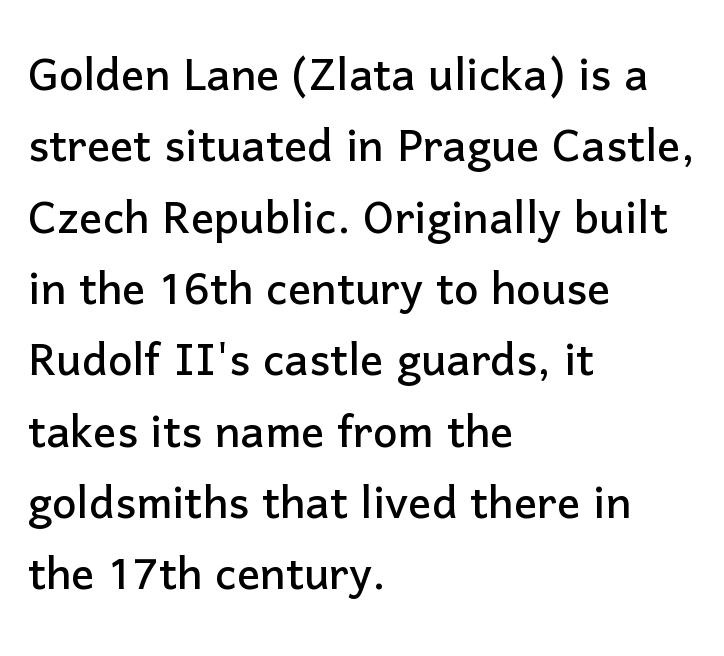
The letters advance in unequal steps, a hallmark of proportional type. A roman cut, with each character standing at attention. The lines are quadded left. The face used here is a sans, in the tradition of grotesques and geometrics.
